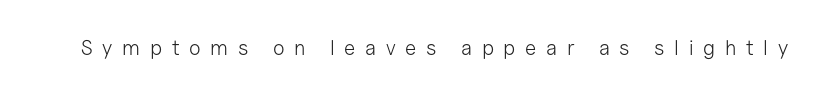
Each row of text sits above clean, open space. Upright lettering throughout. Characters follow at a spacing far wider than the type designer built in. The letters look calm and open, with moderate or lighter stems.
